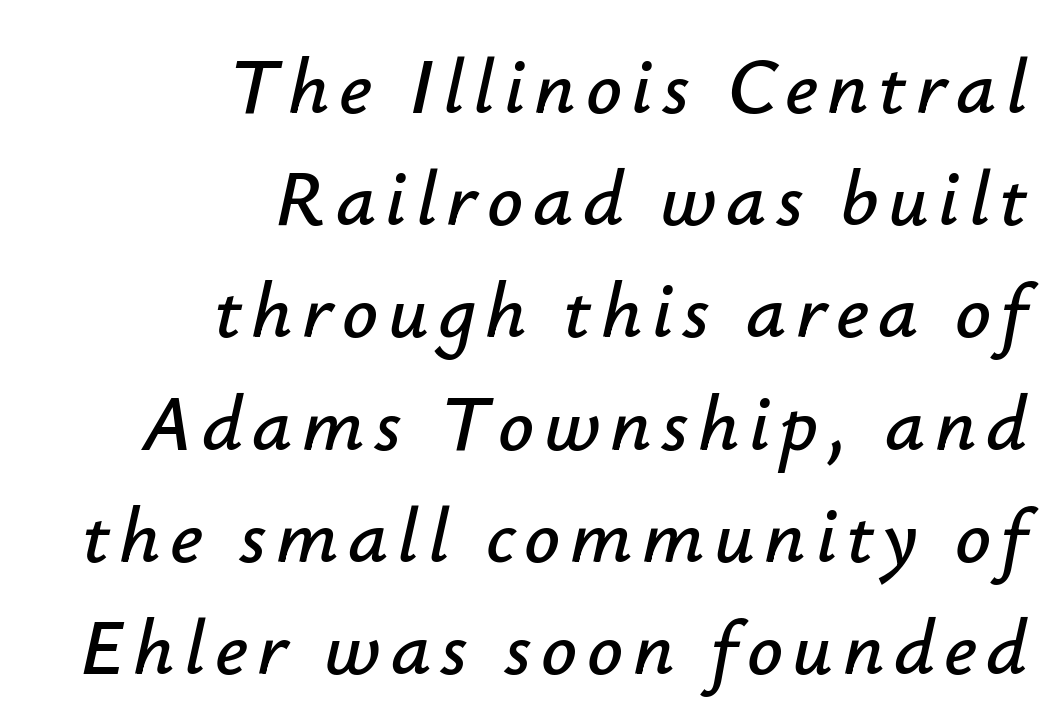
{"italic": "yes", "lean": "right", "slant_degrees": 12, "width": "normal", "stroke_contrast": "low", "x_height": "small", "monospaced": "no", "underline": "no", "align": "right", "line_spacing": "normal", "line_spacing_ratio": 1.42, "glyph_px": 79}
